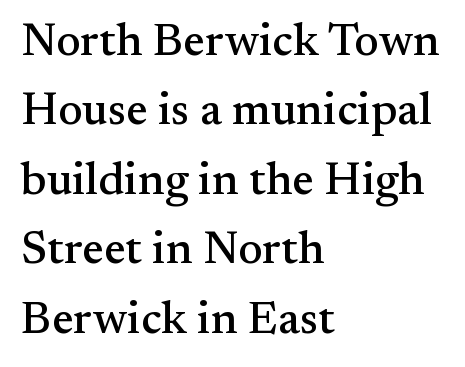
The strip under each line holds only bare page. You could not count columns in this text — the font is proportionally spaced. Characters follow at the spacing the type designer built in. Every stem runs plumb, perpendicular to the baseline. Quick note: interline space is typical.
